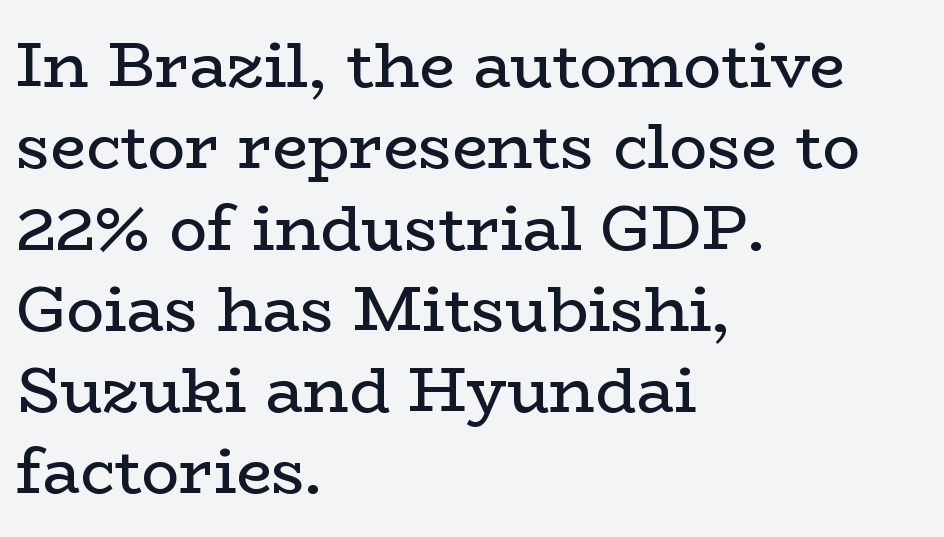
The lines in this sample share a left origin and differ only in where they stop. Is this a sans? No — the strokes have serifs. The baseline area is clear. The face used here is proportionally spaced, like ordinary book or web type. Stems here are at most as thick as an everyday book face. The axis of the letterforms is exactly vertical.
